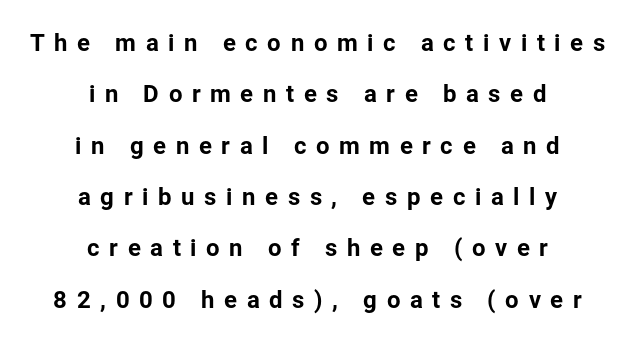
Descenders are the only things crossing below the line. Here the glyphs are tracked loosely, breaking word shapes into spaced letters. Italic? Not at all — the glyphs are vertical. Horizontally, the lines are justified to the midpoint only. A great deal of white space separates one row of letters from the next.
